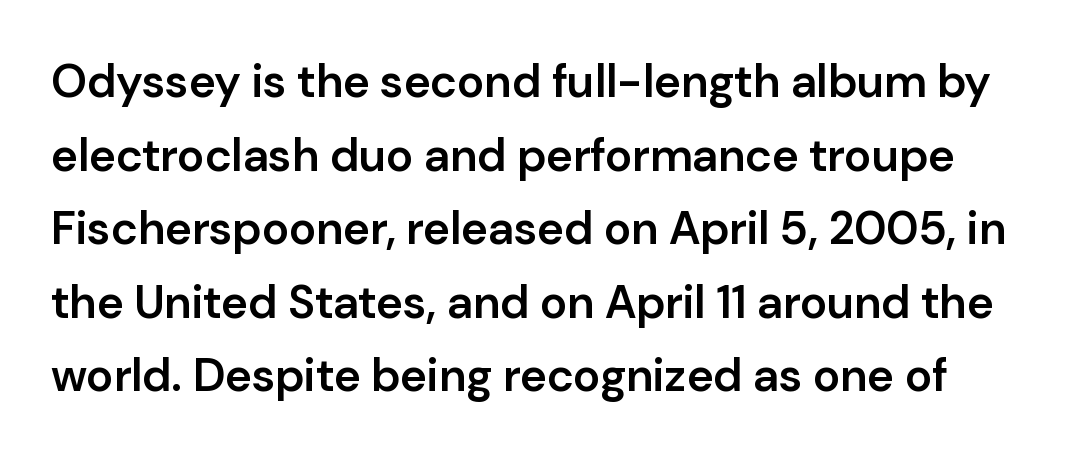
Students, observe: this is what conventionally led text looks like. Varying glyph widths throughout — classic text-font behaviour. Descender tails drop into unmarked territory. Typographically, this falls in the sans-serif category. Emphasis by weight is partial: semibold.
